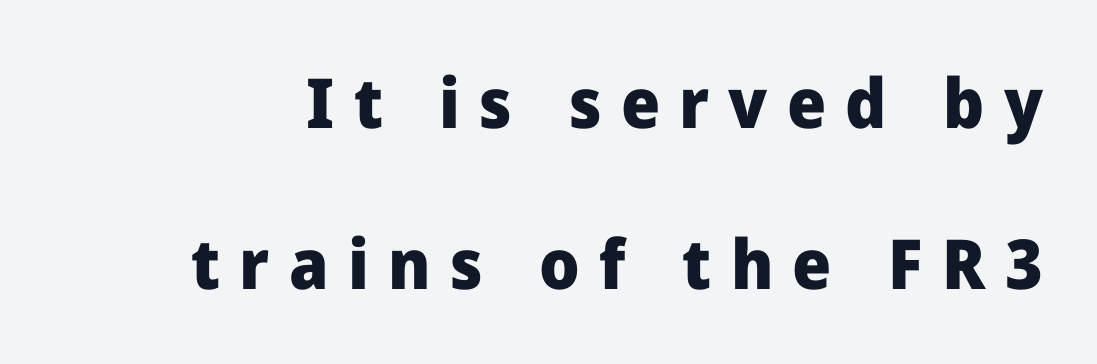
The image shows 69 px heavy sans-serif type, upright; set loose line spacing (2.33x), unusually wide letter spacing (+0.28 em), not underlined; low stroke contrast and a medium x-height.
